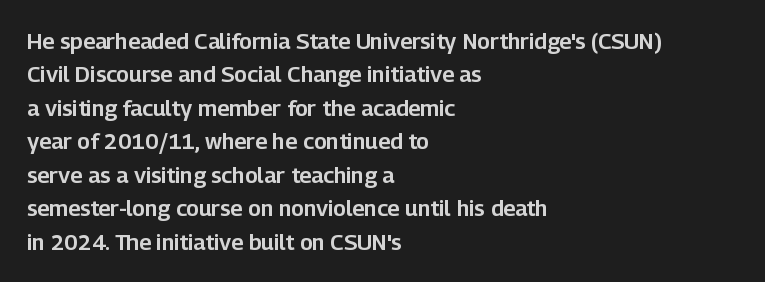
The image shows 22 px text type, upright; set left-aligned, normal line spacing (1.52x), normal letter spacing, not underlined.
